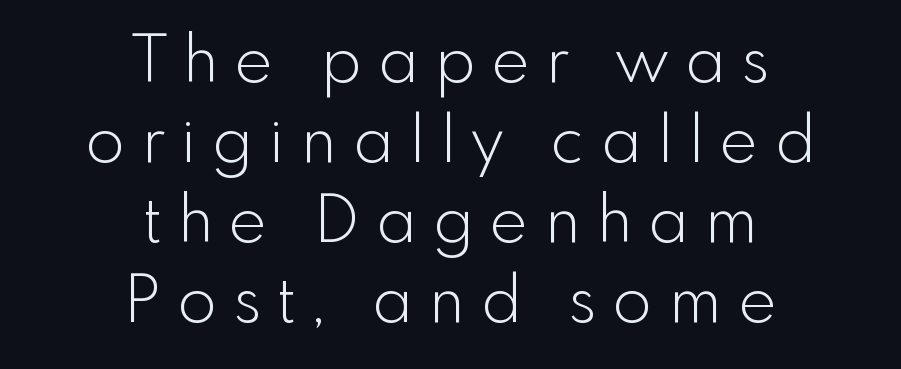
Q: Is the text bold? A: No.
Q: Is the text italic (slanted)? A: No, it is upright.
Q: Is the typeface a serif or a sans-serif typeface? A: Sans-serif.
Q: Is the text underlined? A: No.
Q: How is the paragraph aligned? A: Centered.
Q: Is the spacing between letters normal or unusually wide? A: Unusually wide.
Q: Is the spacing between lines tight, normal or loose? A: Normal.
Q: Width (condensed, normal, or wide)? A: Normal.
Q: x-height? A: Small.
Q: Monospaced? A: No.
